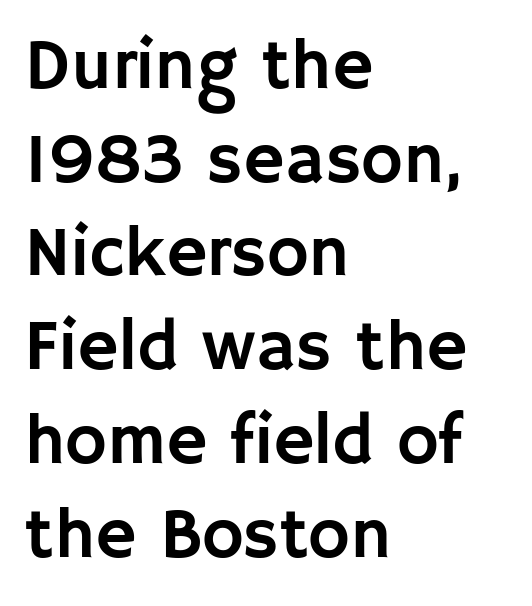
Q: Is the text italic (slanted)? A: No, it is upright.
Q: Is the typeface a serif or a sans-serif typeface? A: Sans-serif.
Q: Is the text underlined? A: No.
Q: How is the paragraph aligned? A: Left-aligned.
Q: Is the spacing between letters normal or unusually wide? A: Normal.
Q: Is the spacing between lines tight, normal or loose? A: Normal.
Q: Width (condensed, normal, or wide)? A: Normal.
Q: Stroke contrast? A: Low.
Q: x-height? A: Large.
Q: Monospaced? A: No.
